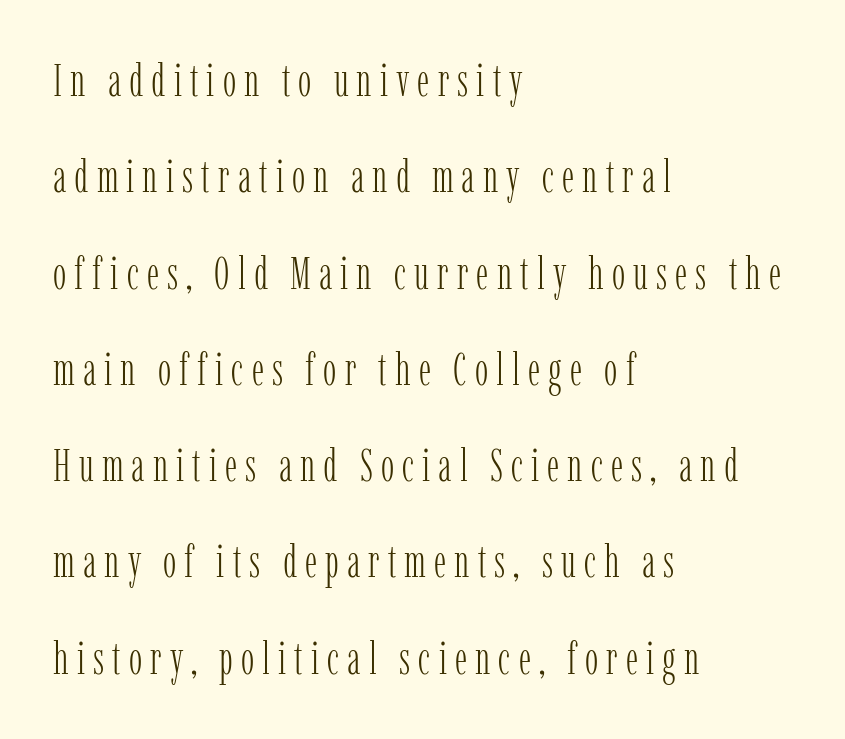
Unmarked baselines from the first word to the last. The rendering uses natural spacing where letterforms have individual widths. The text block is weighted toward the left margin, trailing off unevenly rightward. Compared with typical paragraphs, the rows here are farther apart. Designer's note — italics off, roman on.
